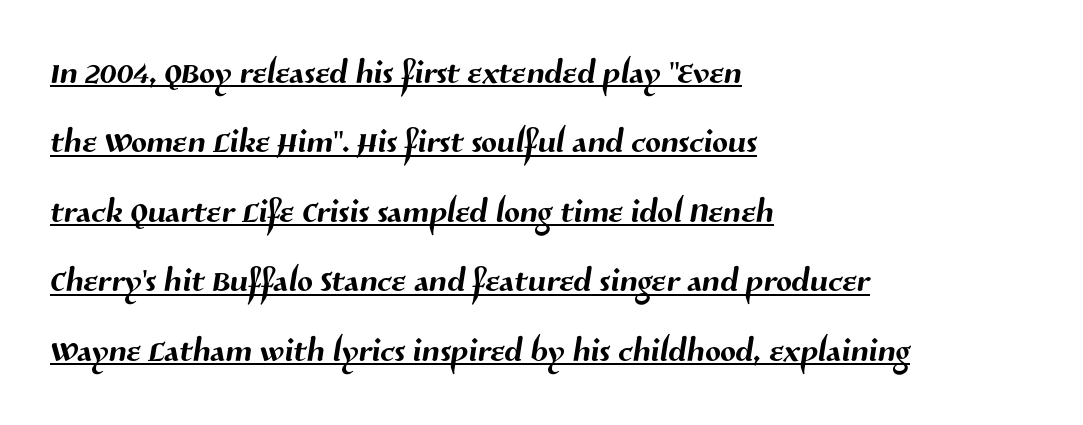
Q: Is the typeface a serif or a sans-serif typeface? A: Sans-serif.
Q: Is the text underlined? A: Yes.
Q: How is the paragraph aligned? A: Left-aligned.
Q: Is the spacing between letters normal or unusually wide? A: Normal.
Q: Is the spacing between lines tight, normal or loose? A: Normal.
Q: Width (condensed, normal, or wide)? A: Normal.
Q: Stroke contrast? A: Medium.
Q: x-height? A: Medium.
Q: Monospaced? A: No.
